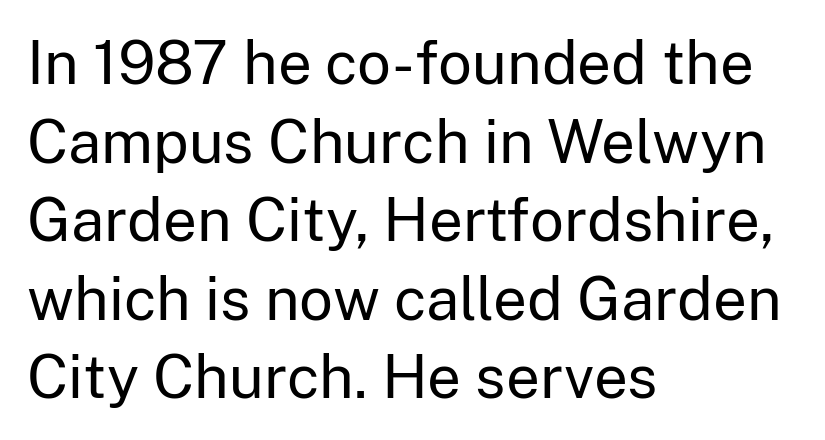
One glance says typical: line gaps are just what's usual. Horizontally, the lines are justified to the leading edge only. If you drew a line through each stem, it would be perfectly vertical. Do the characters align in a grid? No, the font is proportional.
